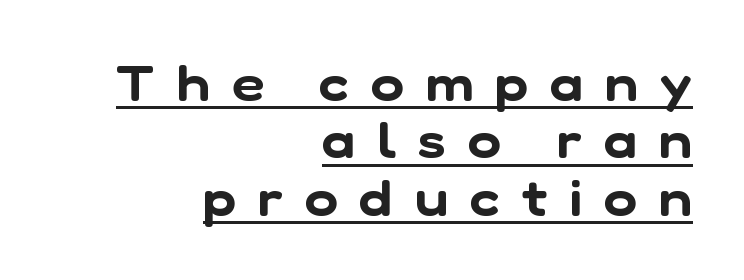
Very little white space separates one row of letters from the next. Tracking here is generous; glyphs stand well apart from one another. I'd call this a sans setting — the letters go barefoot. Casual observation: everything's shoved over to the right.
